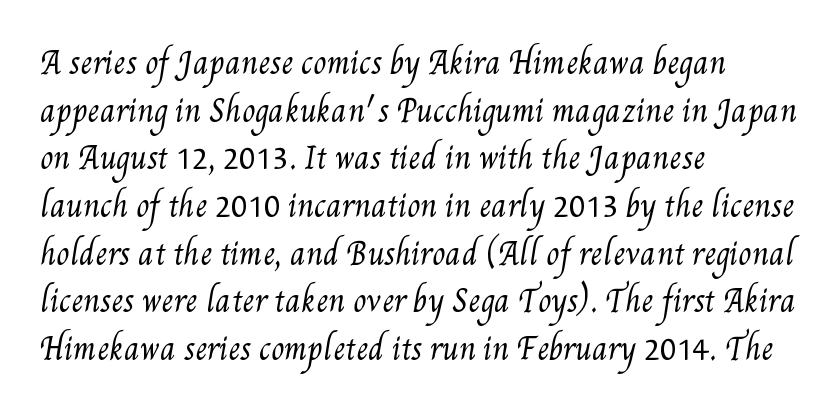
{"bold": "no", "weight": "regular", "width": "condensed", "stroke_contrast": "medium", "x_height": "small", "monospaced": "no", "underline": "no", "align": "left", "line_spacing": "normal", "line_spacing_ratio": 1.59, "letter_spacing": "normal", "letter_spacing_em": 0.0, "glyph_px": 30}
